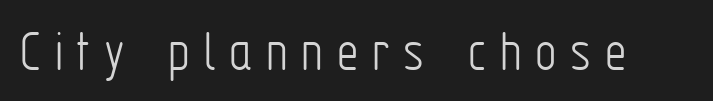
{"serif": "no", "italic": "no", "bold": "no", "weight": "light", "width": "condensed", "stroke_contrast": "low", "x_height": "medium", "monospaced": "no", "underline": "no", "letter_spacing": "wide", "letter_spacing_em": 0.23, "glyph_px": 60}
